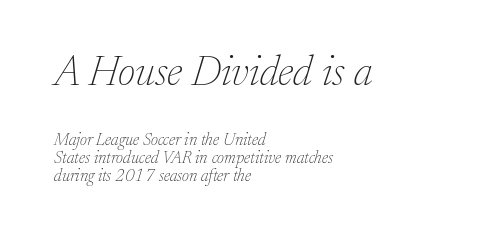
No extra ink here — the face is not bold. In terms of letterform style, serifs are clearly present. Reading down the column, the eye jumps only a short way to each next line. Inter-character spacing is left at the font's built-in metrics. The passage shown is typed in a proportional face where columns would drift. Has an underline been added? It has not.
